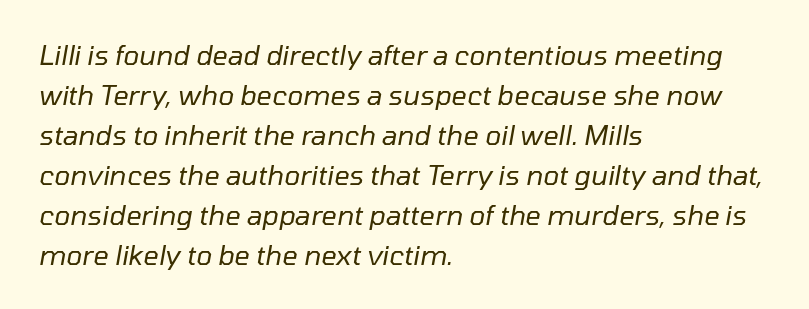
The area under the type is left untouched. The rendering anchors every line to the left-hand side. Italic? Definitely — the glyphs are oblique. You could call the tracking neutral — neither tight nor loose.
